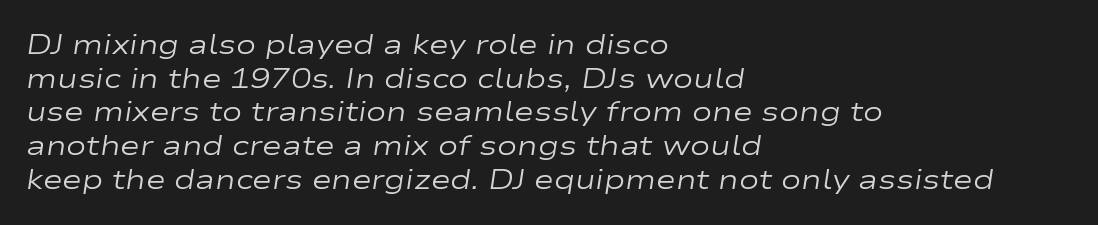
The image shows 27 px text type, italic (leaning right); set left-aligned, normal line spacing (1.25x), normal letter spacing, not underlined.
